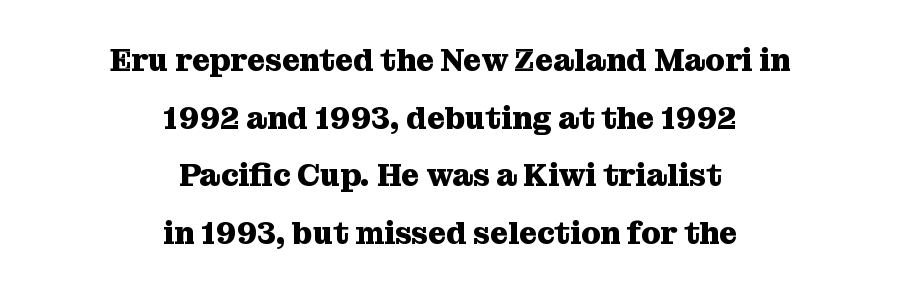
Q: Is the text bold? A: Yes.
Q: Is the text italic (slanted)? A: No, it is upright.
Q: Is the typeface a serif or a sans-serif typeface? A: Serif.
Q: Is the text underlined? A: No.
Q: How is the paragraph aligned? A: Centered.
Q: Is the spacing between letters normal or unusually wide? A: Normal.
Q: Width (condensed, normal, or wide)? A: Normal.
Q: Stroke contrast? A: Medium.
Q: x-height? A: Medium.
Q: Monospaced? A: No.
